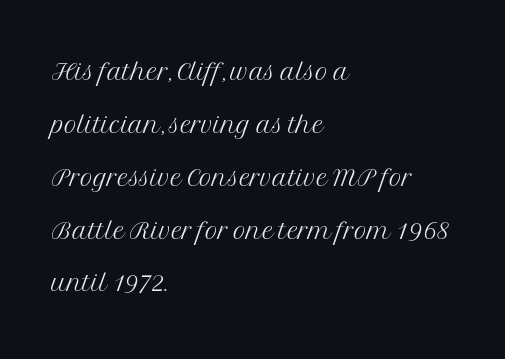
The passage shown is not underscored anywhere. Students, observe: this is what conventionally led text looks like. The letterforms sit shoulder to shoulder at normal distance. Bold? No — there's no thickening of the strokes.
